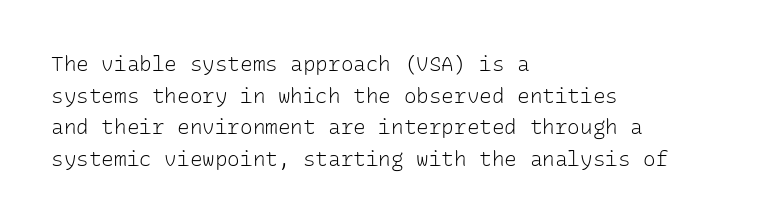
Q: Is the text bold? A: No.
Q: Is the text italic (slanted)? A: No, it is upright.
Q: Is the text underlined? A: No.
Q: How is the paragraph aligned? A: Left-aligned.
Q: Is the spacing between letters normal or unusually wide? A: Normal.
Q: Is the spacing between lines tight, normal or loose? A: Normal.
